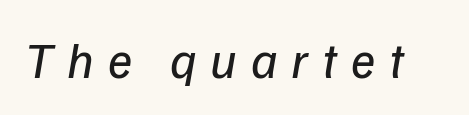
{"serif": "no", "bold": "no", "weight": "regular", "width": "normal", "stroke_contrast": "low", "x_height": "medium", "monospaced": "no", "underline": "no", "letter_spacing": "wide", "letter_spacing_em": 0.27, "glyph_px": 51}
